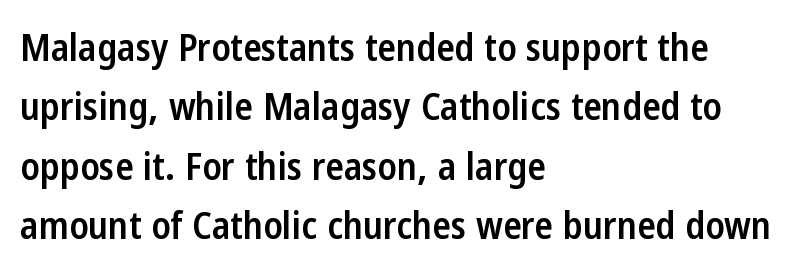
The image shows 38 px semibold, condensed sans-serif type, upright; set left-aligned, normal line spacing (1.56x), normal letter spacing, not underlined; low stroke contrast and a medium x-height.
